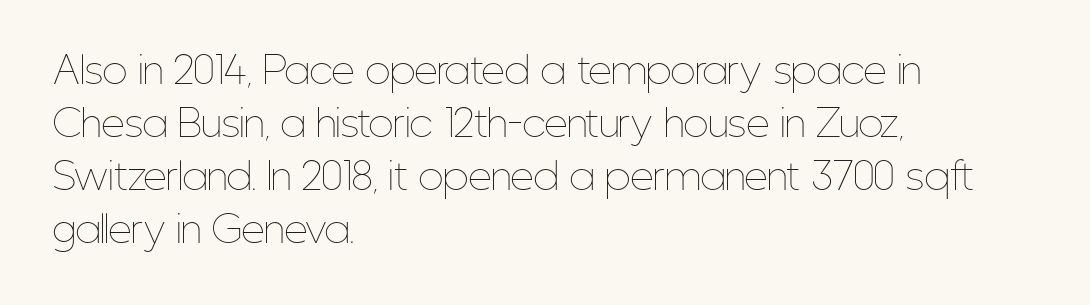
Q: Is the text bold? A: No.
Q: Is the text italic (slanted)? A: No, it is upright.
Q: Is the text underlined? A: No.
Q: How is the paragraph aligned? A: Left-aligned.
Q: Is the spacing between letters normal or unusually wide? A: Normal.
Q: Is the spacing between lines tight, normal or loose? A: Normal.
Q: Width (condensed, normal, or wide)? A: Condensed.
Q: Stroke contrast? A: Low.
Q: x-height? A: Medium.
Q: Monospaced? A: No.
